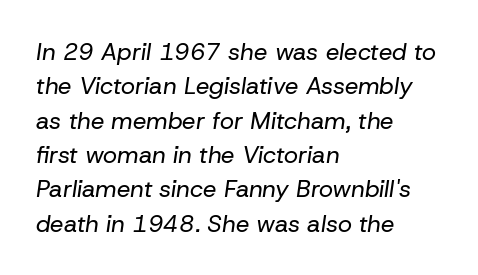
Q: Is the text bold? A: No.
Q: Is the text italic (slanted)? A: Yes, it leans right by about 8 degrees.
Q: Is the text underlined? A: No.
Q: How is the paragraph aligned? A: Left-aligned.
Q: Is the spacing between letters normal or unusually wide? A: Normal.
Q: Is the spacing between lines tight, normal or loose? A: Normal.
